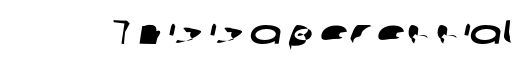
The font family rendered here belongs to the sans-serif group. The type is set solid horizontally, with unmodified tracking. The space directly below the letters is spotless. Think of a printed novel: that variable character pitch is what you see here.
